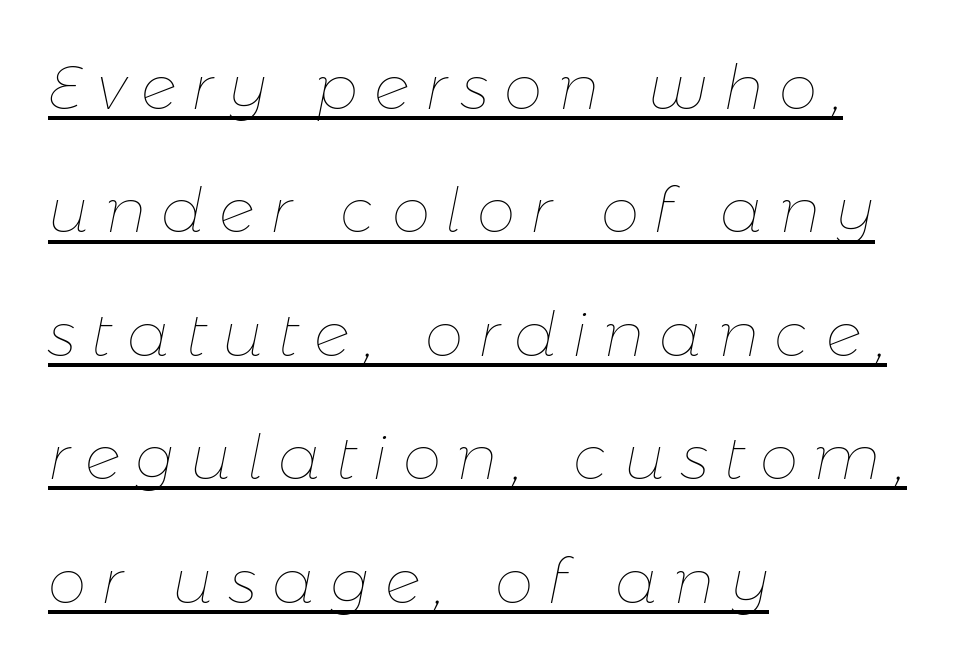
Honestly, the letter spacing is so wide it's the main thing you notice. The weight would be labelled regular, book, light, or lighter still. Each line of the rendering has a horizontal stroke beneath the glyphs. Slanted lettering throughout. Horizontally, the lines are justified to the leading edge only.
